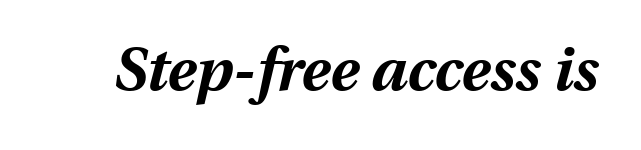
The typesetting leans heavy: a genuine bold. The space directly below the letters is spotless. Think of a printed novel: that variable character pitch is what you see here. Yep, that's italic — everything's leaning. There is no visible air inserted between adjacent glyphs.
